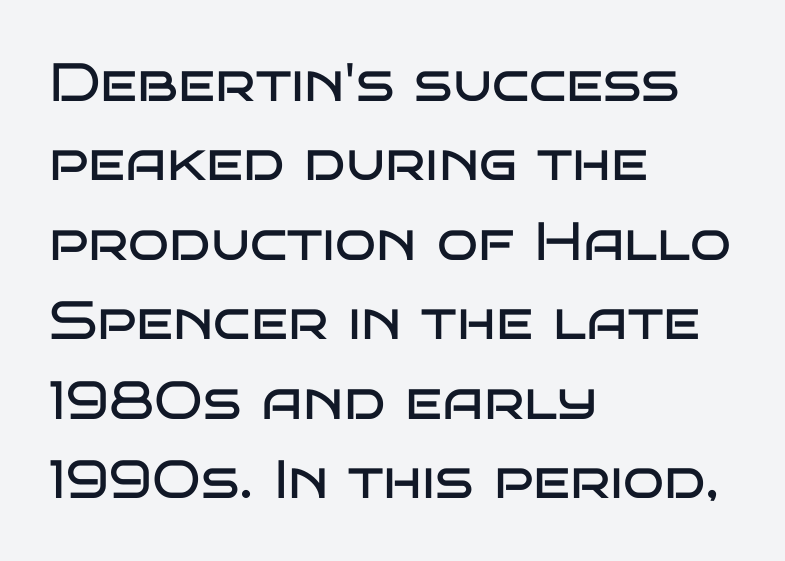
Q: Is the text bold? A: No.
Q: Is the text italic (slanted)? A: No, it is upright.
Q: Is the typeface a serif or a sans-serif typeface? A: Sans-serif.
Q: Is the text underlined? A: No.
Q: How is the paragraph aligned? A: Left-aligned.
Q: Is the spacing between letters normal or unusually wide? A: Normal.
Q: Is the spacing between lines tight, normal or loose? A: Normal.
Q: Width (condensed, normal, or wide)? A: Wide.
Q: Stroke contrast? A: Low.
Q: x-height? A: Large.
Q: Monospaced? A: No.
